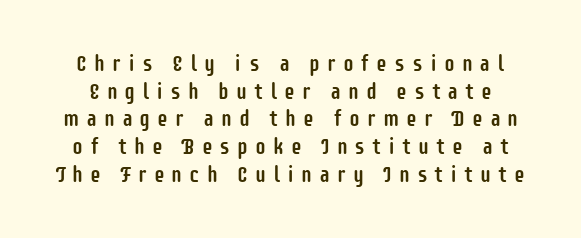
Q: Is the text italic (slanted)? A: No, it is upright.
Q: Is the text underlined? A: No.
Q: Is the spacing between letters normal or unusually wide? A: Unusually wide.
Q: Is the spacing between lines tight, normal or loose? A: Normal.
